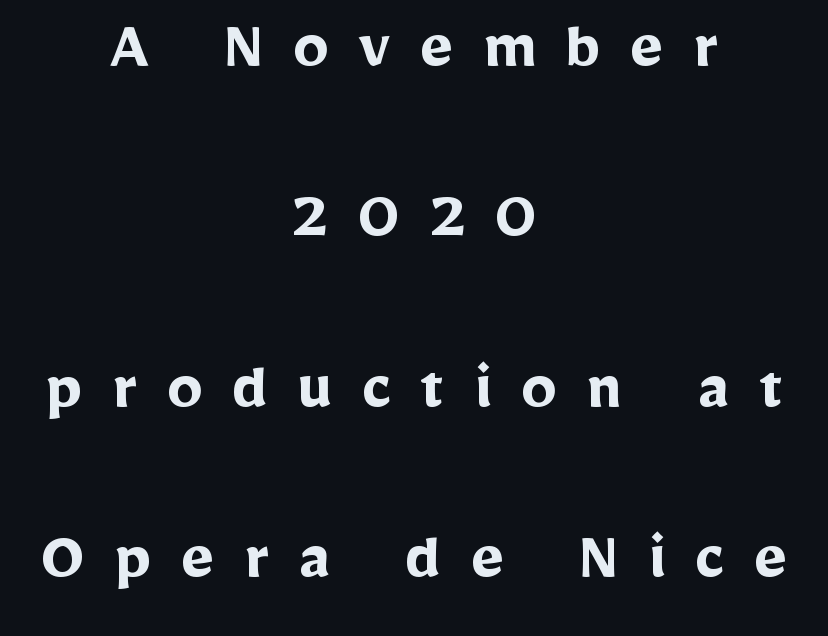
Q: Is the text bold? A: Yes.
Q: Is the text italic (slanted)? A: No, it is upright.
Q: Is the typeface a serif or a sans-serif typeface? A: Sans-serif.
Q: Is the text underlined? A: No.
Q: How is the paragraph aligned? A: Centered.
Q: Is the spacing between letters normal or unusually wide? A: Unusually wide.
Q: Is the spacing between lines tight, normal or loose? A: Loose.
Q: Width (condensed, normal, or wide)? A: Normal.
Q: Stroke contrast? A: Low.
Q: x-height? A: Medium.
Q: Monospaced? A: No.
